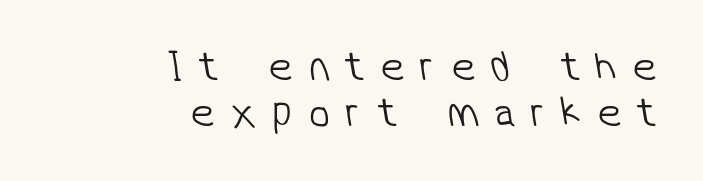
The image shows 43 px light sans-serif type; set right-aligned, tight line spacing (1.07x), unusually wide letter spacing (+0.36 em), not underlined; low stroke contrast and a medium x-height.
